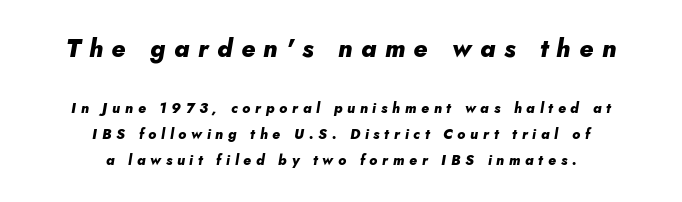
The image shows 25 px bold type, italic (leaning right); set centered, line spacing 1.87x, unusually wide letter spacing (+0.34 em), not underlined; the first (top) block is 1.79x larger.
